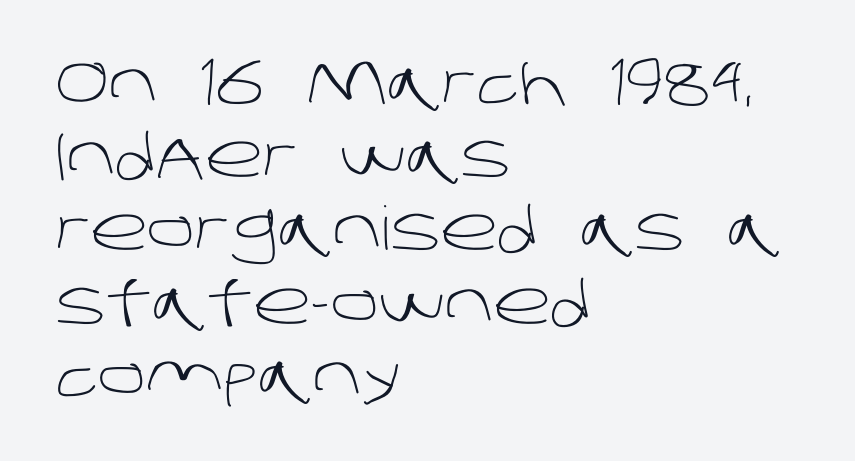
The image shows 60 px light sans-serif type; set left-aligned, line spacing 1.22x, normal letter spacing, not underlined; low stroke contrast and a large x-height.
